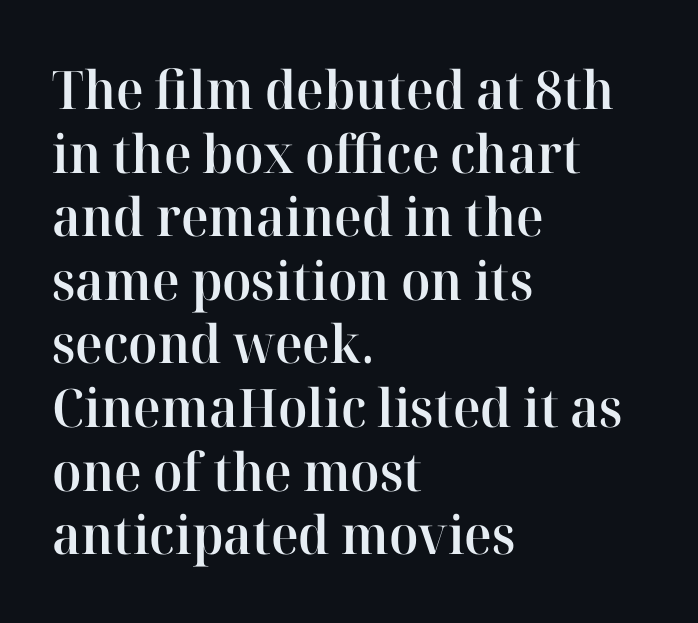
{"serif": "yes", "italic": "no", "bold": "semi", "weight": "semibold", "width": "normal", "stroke_contrast": "high", "x_height": "medium", "monospaced": "no", "underline": "no", "align": "left", "line_spacing_ratio": 1.2, "letter_spacing": "normal", "letter_spacing_em": 0.0, "glyph_px": 53}
